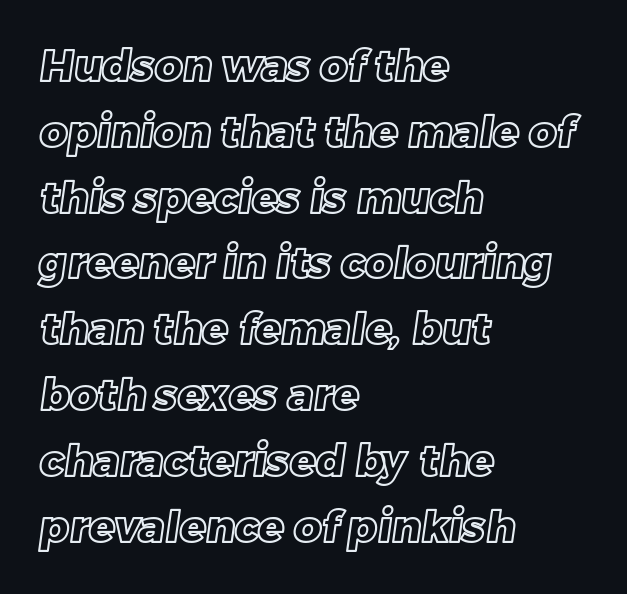
The image shows 43 px text type; set left-aligned, normal line spacing (1.53x), normal letter spacing, not underlined; a large x-height.
